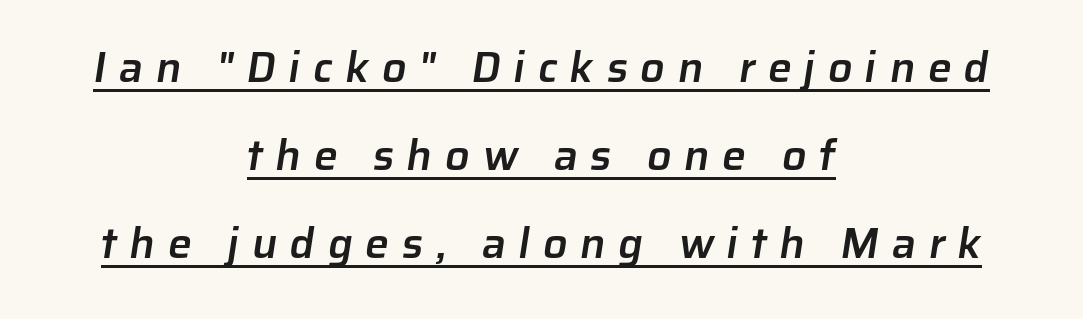
{"serif": "no", "bold": "semi", "weight": "semibold", "width": "normal", "stroke_contrast": "low", "x_height": "medium", "monospaced": "no", "underline": "yes", "align": "center", "line_spacing": "loose", "line_spacing_ratio": 2.05, "letter_spacing": "wide", "letter_spacing_em": 0.29, "glyph_px": 43}
